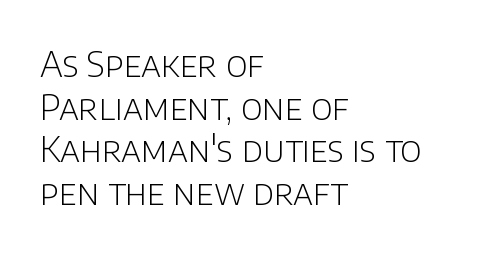
The image shows 35 px light sans-serif type, upright; set left-aligned, line spacing 1.22x, normal letter spacing, not underlined; low stroke contrast and a large x-height.
